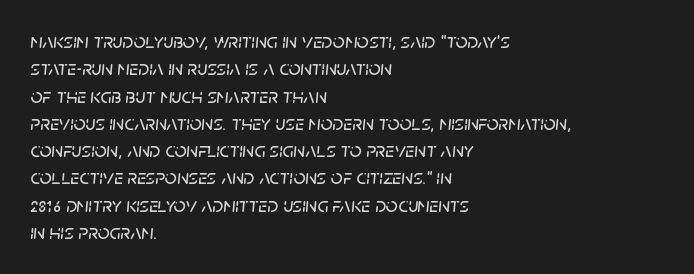
{"italic": "yes", "lean": "right", "slant_degrees": 5, "underline": "no", "align": "left", "line_spacing": "normal", "line_spacing_ratio": 1.3, "letter_spacing": "normal", "letter_spacing_em": 0.0, "glyph_px": 21}
